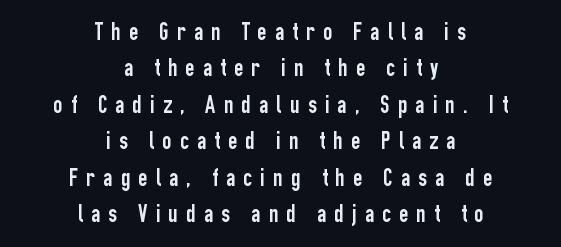
{"italic": "no", "underline": "no", "align": "center", "line_spacing": "normal", "line_spacing_ratio": 1.46, "letter_spacing": "wide", "letter_spacing_em": 0.33, "glyph_px": 25}
